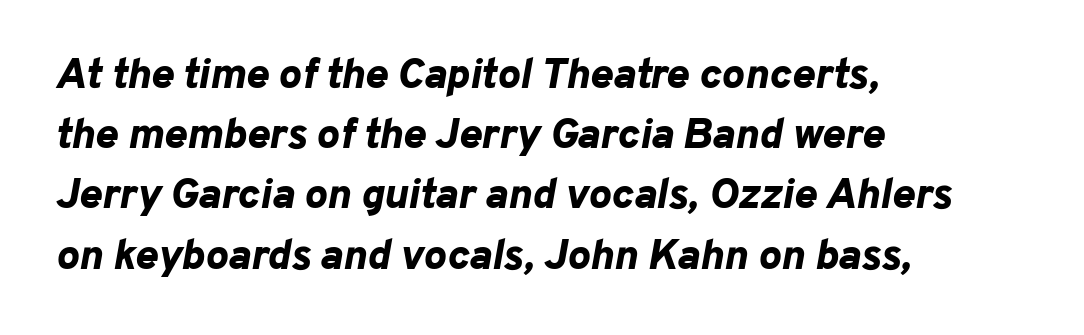
{"italic": "yes", "lean": "right", "slant_degrees": 10, "bold": "yes", "weight": "bold", "width": "normal", "stroke_contrast": "low", "x_height": "medium", "monospaced": "no", "underline": "no", "align": "left", "line_spacing": "normal", "line_spacing_ratio": 1.4, "letter_spacing": "normal", "letter_spacing_em": 0.0, "glyph_px": 43}
